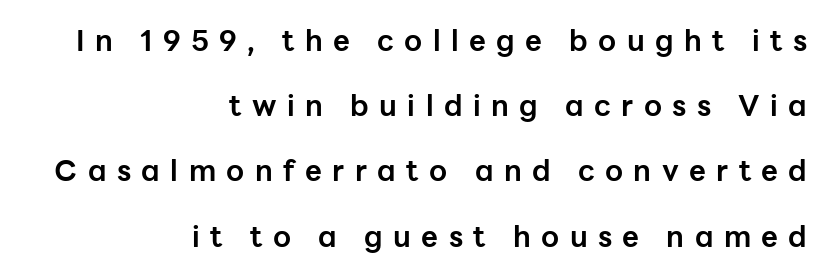
The image shows 29 px bold sans-serif type, upright; set right-aligned, loose line spacing (2.25x), unusually wide letter spacing (+0.36 em), not underlined; low stroke contrast and a medium x-height.
